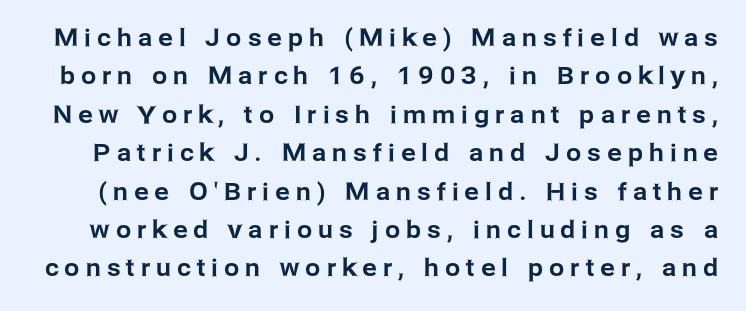
The image shows 24 px text type, upright; set normal line spacing (1.6x), unusually wide letter spacing (+0.26 em), not underlined.
